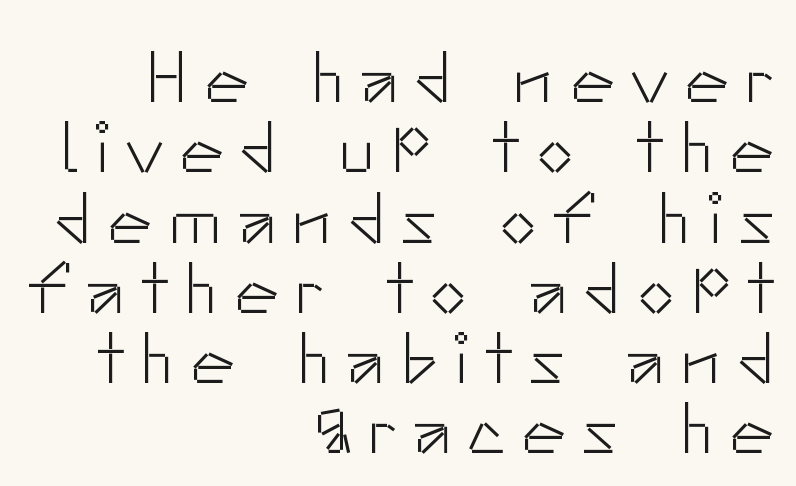
This sample uses an upright cut, with every glyph sitting square on the baseline. In CSS terms this would be text-align: right. Counters stay open thanks to moderate or lighter strokes. Short note: letters widely spaced. Each letter keeps its own natural width here, so spacing adapts to shape.
